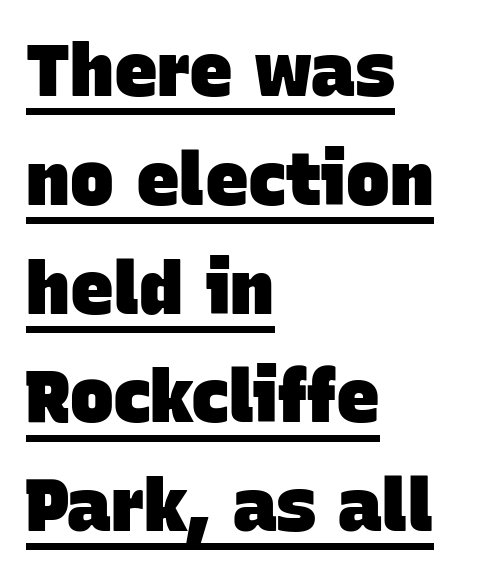
{"serif": "no", "bold": "yes", "weight": "heavy", "width": "normal", "stroke_contrast": "low", "x_height": "large", "monospaced": "no", "underline": "yes", "align": "left", "line_spacing": "normal", "line_spacing_ratio": 1.49, "letter_spacing": "normal", "letter_spacing_em": 0.0, "glyph_px": 73}
